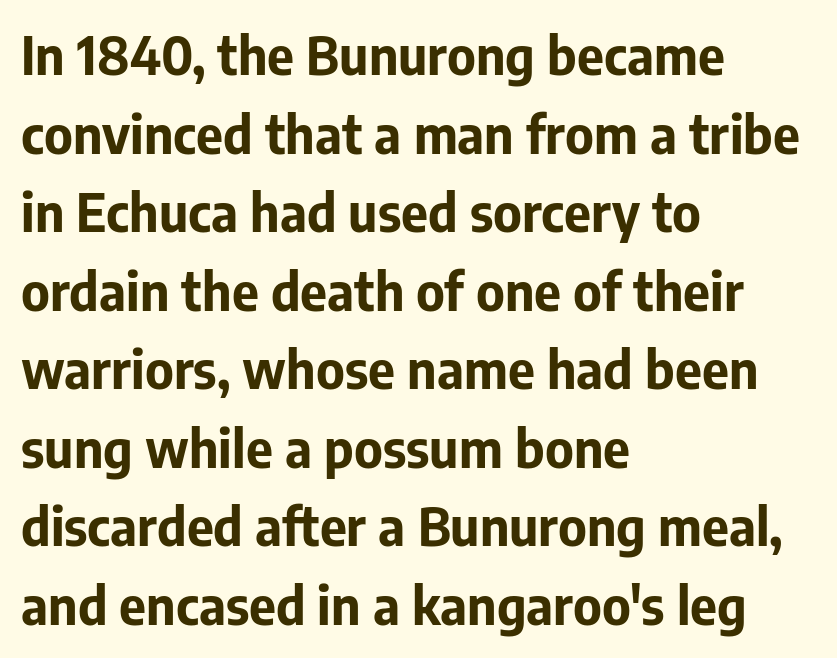
{"serif": "no", "italic": "no", "bold": "yes", "weight": "bold", "width": "normal", "stroke_contrast": "low", "x_height": "medium", "monospaced": "no", "underline": "no", "align": "left", "line_spacing": "normal", "line_spacing_ratio": 1.51, "letter_spacing": "normal", "letter_spacing_em": 0.0, "glyph_px": 52}
